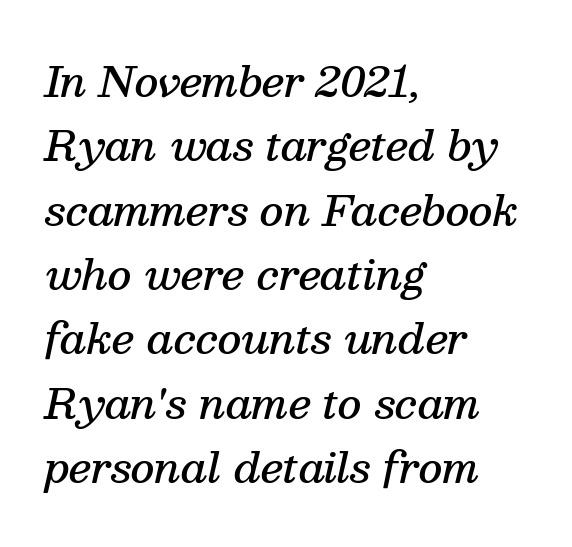
{"serif": "yes", "italic": "yes", "lean": "right", "slant_degrees": 13, "bold": "semi", "weight": "semibold", "width": "normal", "stroke_contrast": "medium", "x_height": "medium", "monospaced": "no", "underline": "no", "align": "left", "line_spacing": "normal", "line_spacing_ratio": 1.57, "letter_spacing": "normal", "letter_spacing_em": 0.0, "glyph_px": 41}
